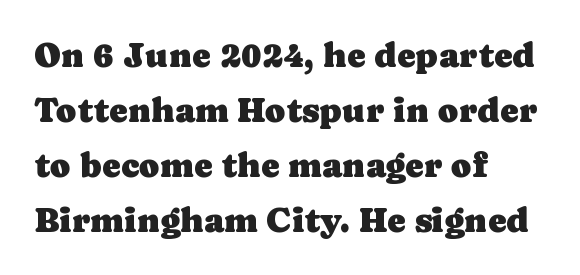
Q: Is the text italic (slanted)? A: No, it is upright.
Q: Is the typeface a serif or a sans-serif typeface? A: Serif.
Q: Is the text underlined? A: No.
Q: How is the paragraph aligned? A: Left-aligned.
Q: Is the spacing between letters normal or unusually wide? A: Normal.
Q: Is the spacing between lines tight, normal or loose? A: Normal.
Q: Width (condensed, normal, or wide)? A: Normal.
Q: Stroke contrast? A: Low.
Q: x-height? A: Medium.
Q: Monospaced? A: No.
